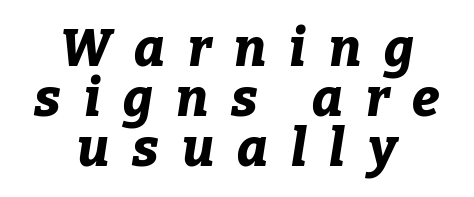
The image shows 52 px bold type, italic (leaning right); set centered, tight line spacing (0.96x), unusually wide letter spacing (+0.44 em), not underlined; low stroke contrast and a medium x-height.
